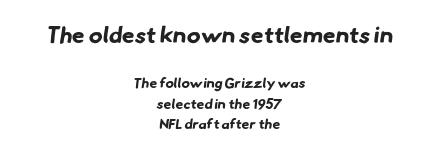
Observe the ordinary spacing: letters are neighbours, not strangers. Pretty heavy lettering here — definitely bold. The gap between lines stays unmarked. Here the first block reads like a headline and the second like body copy.
